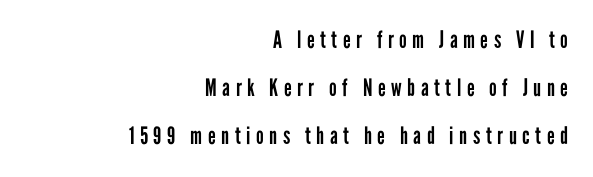
No word sits above an underline. Leftover space on each line is placed entirely before the opening word. The letterforms stand isolated, each surrounded by extra space. Compared with typical paragraphs, the rows here are farther apart. Does the lettering tilt? It doesn't — this is upright. Stem width sits at or under what a default text font uses.
